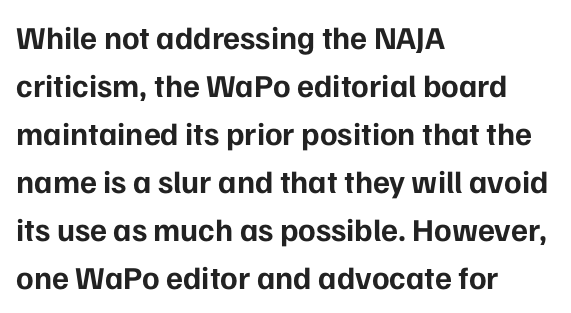
The image shows 32 px bold sans-serif type, upright; set left-aligned, normal line spacing (1.5x), normal letter spacing, not underlined; low stroke contrast and a medium x-height.
